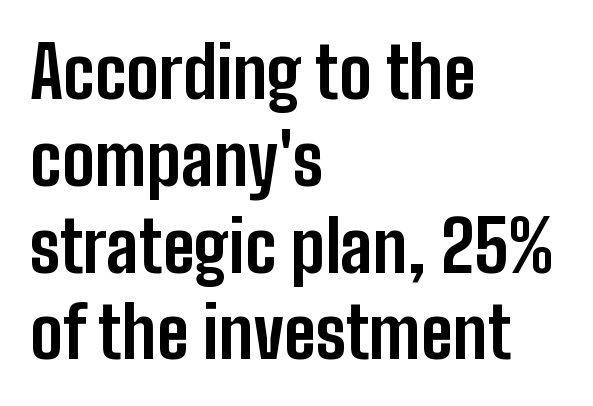
Q: Is the text bold? A: Yes.
Q: Is the text italic (slanted)? A: No, it is upright.
Q: Is the typeface a serif or a sans-serif typeface? A: Sans-serif.
Q: Is the text underlined? A: No.
Q: How is the paragraph aligned? A: Left-aligned.
Q: Is the spacing between letters normal or unusually wide? A: Normal.
Q: Width (condensed, normal, or wide)? A: Condensed.
Q: Stroke contrast? A: Low.
Q: x-height? A: Medium.
Q: Monospaced? A: No.
